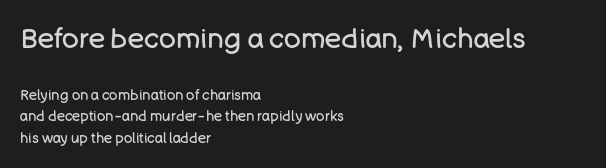
{"serif": "no", "italic": "no", "bold": "no", "weight": "regular", "width": "normal", "stroke_contrast": "low", "x_height": "large", "monospaced": "no", "underline": "no", "align": "left", "line_spacing": "normal", "line_spacing_ratio": 1.55, "letter_spacing": "normal", "letter_spacing_em": 0.0, "larger_block": "first", "size_ratio": 2.0, "glyph_px": 28}
